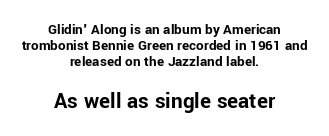
Q: Is the text bold? A: Yes.
Q: Is the text italic (slanted)? A: No, it is upright.
Q: Is the text underlined? A: No.
Q: How is the paragraph aligned? A: Centered.
Q: Is the spacing between letters normal or unusually wide? A: Normal.
Q: Is the spacing between lines tight, normal or loose? A: Tight.
Q: Which block of text is set in a larger size, the first (top) or the second (bottom)? A: The second (bottom) one.
